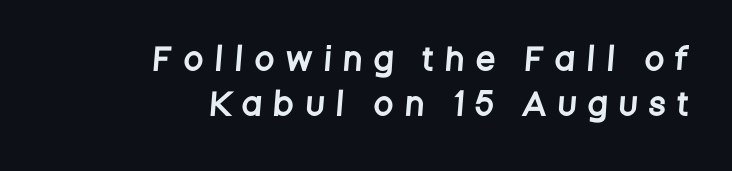
Q: Is the typeface a serif or a sans-serif typeface? A: Sans-serif.
Q: Is the text underlined? A: No.
Q: How is the paragraph aligned? A: Right-aligned.
Q: Is the spacing between letters normal or unusually wide? A: Unusually wide.
Q: Is the spacing between lines tight, normal or loose? A: Normal.
Q: Width (condensed, normal, or wide)? A: Condensed.
Q: Stroke contrast? A: Low.
Q: x-height? A: Large.
Q: Monospaced? A: No.
